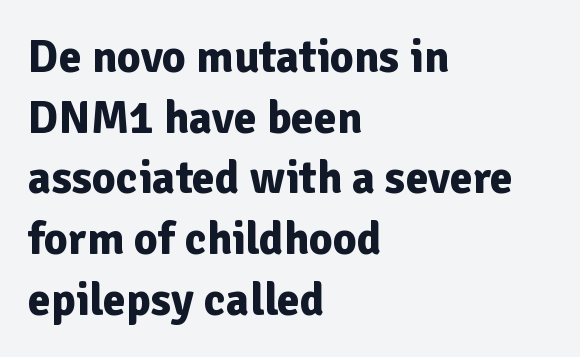
The image shows 46 px bold sans-serif type, upright; set left-aligned, normal line spacing (1.32x), normal letter spacing, not underlined; low stroke contrast and a medium x-height.
